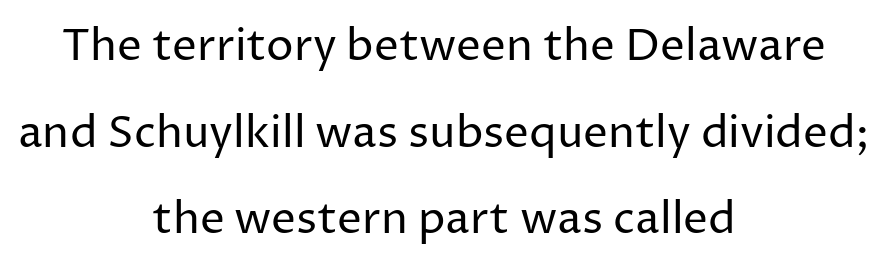
The image shows 44 px regular-weight sans-serif type, upright; set centered, loose line spacing (1.97x), normal letter spacing, not underlined; low stroke contrast and a medium x-height.
